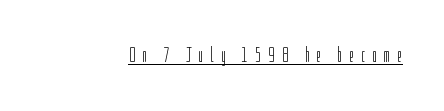
{"italic": "no", "bold": "no", "underline": "yes", "letter_spacing": "wide", "letter_spacing_em": 0.3, "glyph_px": 22}
